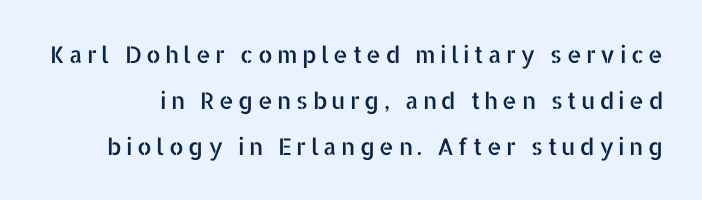
Q: Is the text italic (slanted)? A: No, it is upright.
Q: Is the text underlined? A: No.
Q: Is the spacing between lines tight, normal or loose? A: Loose.
